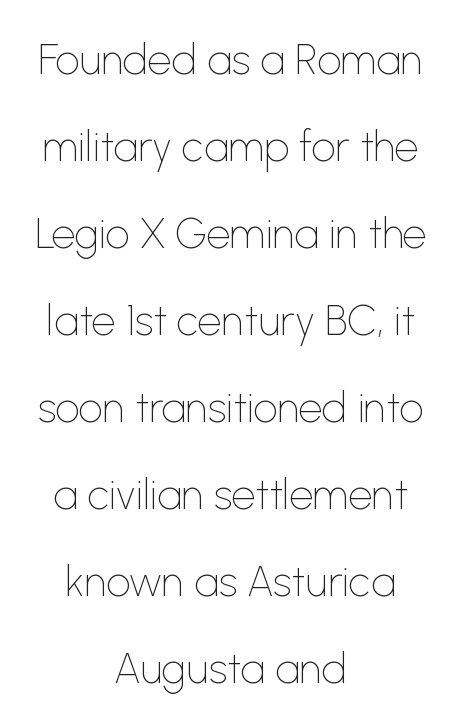
Proportional: the letters do not fall into vertical columns. This reads as an unemphasized weight, regular at the heaviest. These lines keep a tight, regular rhythm from letter to letter. The paragraph has two soft edges and a firm central axis. This sample uses a sans-serif face.
